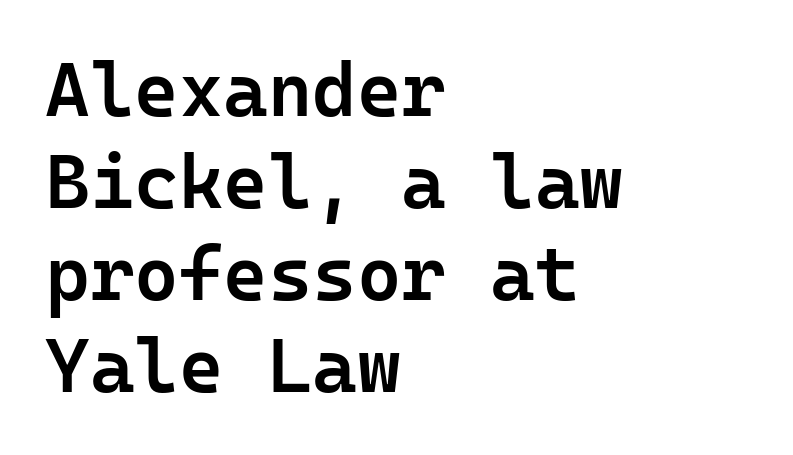
Descenders hang freely into open space. The letters stand upright; this is a roman face. Caption: semibold face, moderately heavy strokes. Between one letter and the next there's only the usual sliver of space. These lines are composed in type without serifs.
